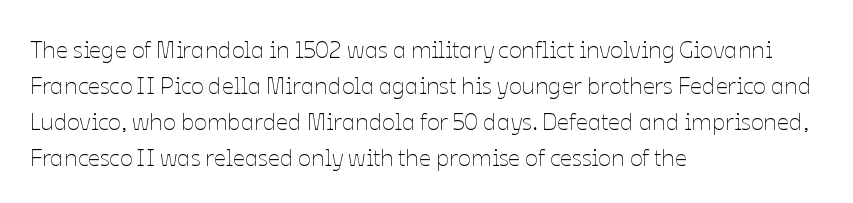
The image shows 24 px text type, upright; set left-aligned, normal line spacing (1.5x), normal letter spacing, not underlined.
